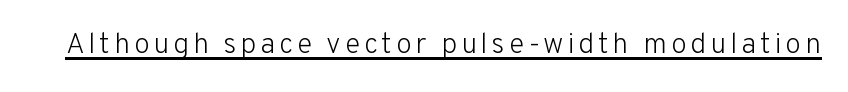
{"serif": "no", "italic": "no", "bold": "no", "weight": "light", "width": "normal", "stroke_contrast": "low", "x_height": "medium", "monospaced": "no", "underline": "yes", "glyph_px": 29}
